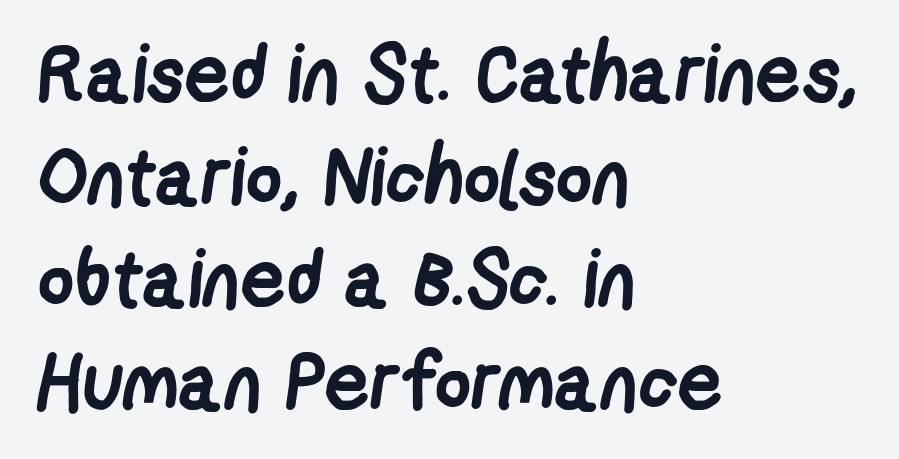
Q: Is the text bold? A: Yes.
Q: Is the typeface a serif or a sans-serif typeface? A: Sans-serif.
Q: Is the text underlined? A: No.
Q: How is the paragraph aligned? A: Left-aligned.
Q: Is the spacing between letters normal or unusually wide? A: Normal.
Q: Is the spacing between lines tight, normal or loose? A: Normal.
Q: Width (condensed, normal, or wide)? A: Condensed.
Q: Stroke contrast? A: Low.
Q: x-height? A: Medium.
Q: Monospaced? A: No.
